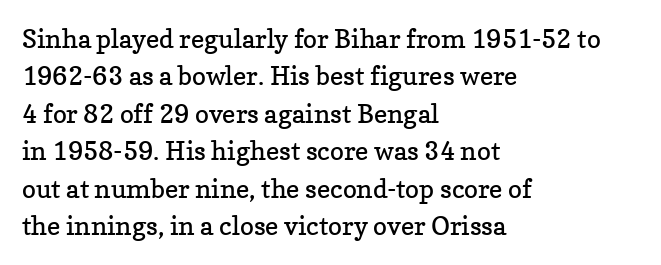
Q: Is the text bold? A: No.
Q: Is the text italic (slanted)? A: No, it is upright.
Q: Is the text underlined? A: No.
Q: How is the paragraph aligned? A: Left-aligned.
Q: Is the spacing between letters normal or unusually wide? A: Normal.
Q: Is the spacing between lines tight, normal or loose? A: Normal.
